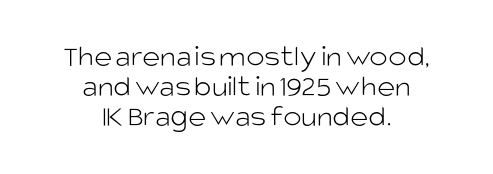
Q: Is the text bold? A: No.
Q: Is the text italic (slanted)? A: No, it is upright.
Q: Is the typeface a serif or a sans-serif typeface? A: Sans-serif.
Q: Is the text underlined? A: No.
Q: How is the paragraph aligned? A: Centered.
Q: Is the spacing between letters normal or unusually wide? A: Normal.
Q: Is the spacing between lines tight, normal or loose? A: Tight.
Q: Width (condensed, normal, or wide)? A: Normal.
Q: Stroke contrast? A: Low.
Q: x-height? A: Large.
Q: Monospaced? A: No.
